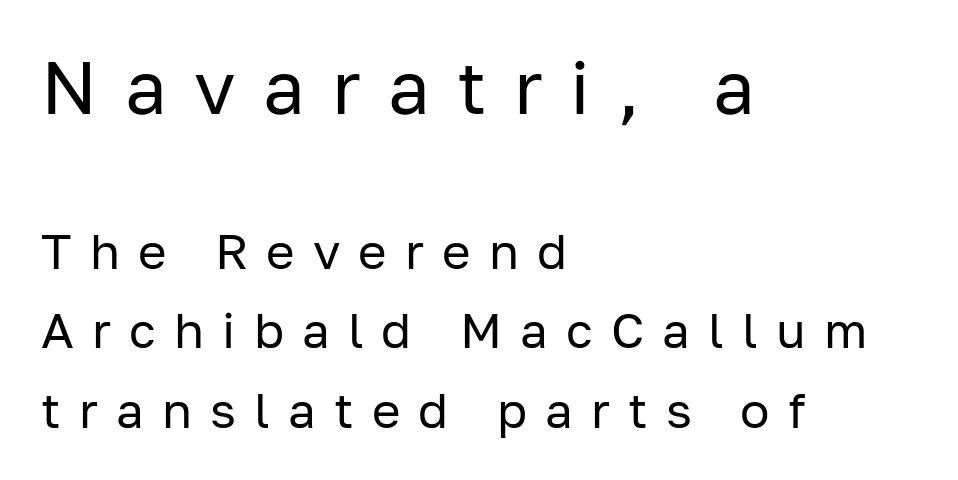
Q: Is the text bold? A: No.
Q: Is the text italic (slanted)? A: No, it is upright.
Q: Is the typeface a serif or a sans-serif typeface? A: Sans-serif.
Q: Is the text underlined? A: No.
Q: How is the paragraph aligned? A: Left-aligned.
Q: Is the spacing between letters normal or unusually wide? A: Unusually wide.
Q: Is the spacing between lines tight, normal or loose? A: Normal.
Q: Which block of text is set in a larger size, the first (top) or the second (bottom)? A: The first (top) one.
Q: Width (condensed, normal, or wide)? A: Normal.
Q: Stroke contrast? A: Low.
Q: x-height? A: Medium.
Q: Monospaced? A: No.
